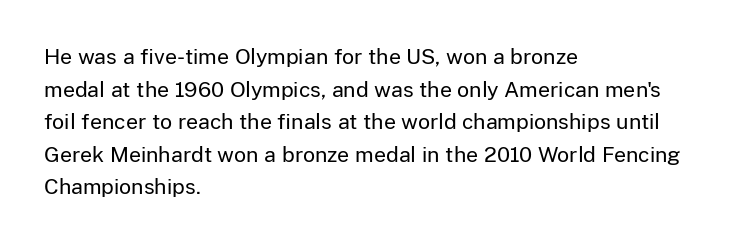
The axis of the letterforms is exactly vertical. Here the glyphs are tracked normally, forming tight word shapes. Descenders hang freely into open space. Line beginnings align vertically; line endings do not. The rows are spaced the way most documents space them.
